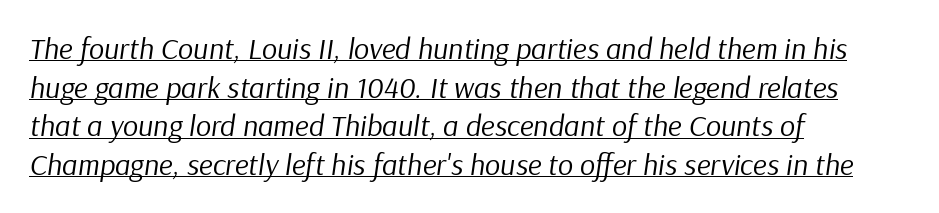
The strokes carry an ordinary text weight at most. Each word holds together tightly as a unit, with standard inter-letter gaps. The lettering is marked with a stroke running underneath it. This sample has the flowing, uneven cadence of proportional lettering. These lines stack with their left ends in a neat column.
